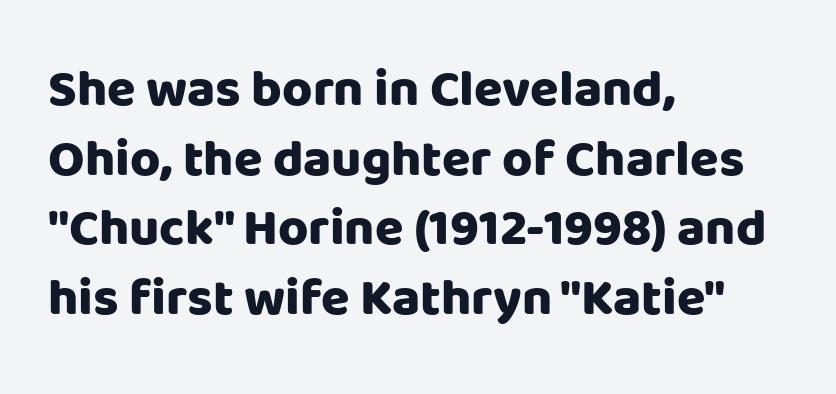
The image shows 52 px heavy sans-serif type, upright; set left-aligned, normal line spacing (1.34x), normal letter spacing, not underlined; low stroke contrast and a large x-height.
